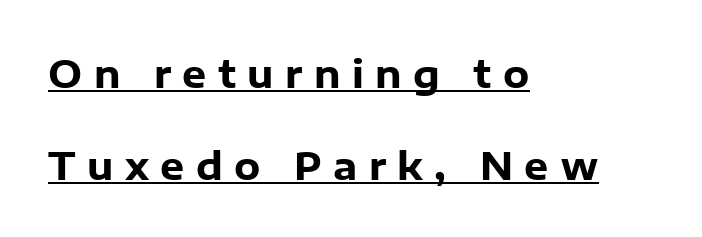
Bold? Absolutely — the strokes are thick and heavy. Serifs: no, the terminals of the letterforms are clean. One-word summary of the alignment: left. Underlining? Definitely there.
